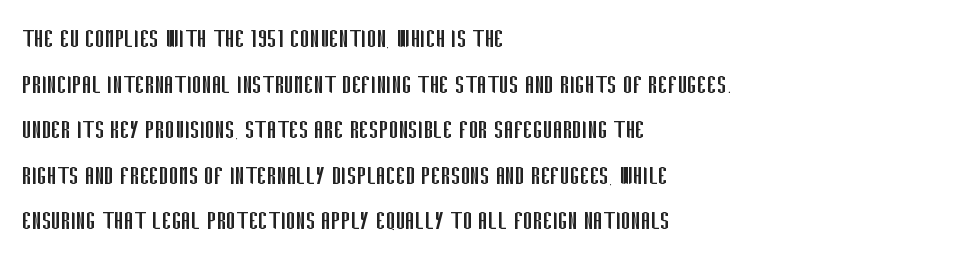
The image shows 29 px regular-weight, condensed sans-serif type, upright; set left-aligned, normal line spacing (1.57x), normal letter spacing, not underlined; low stroke contrast and a large x-height.
